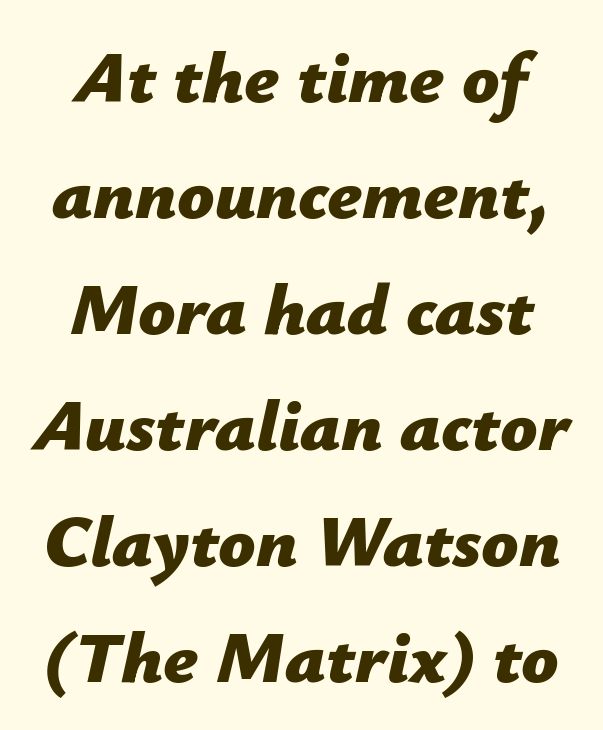
Q: Is the text bold? A: Yes.
Q: Is the text italic (slanted)? A: Yes, it leans right by about 12 degrees.
Q: Is the text underlined? A: No.
Q: How is the paragraph aligned? A: Centered.
Q: Is the spacing between letters normal or unusually wide? A: Normal.
Q: Is the spacing between lines tight, normal or loose? A: Normal.
Q: Width (condensed, normal, or wide)? A: Normal.
Q: Stroke contrast? A: Low.
Q: x-height? A: Medium.
Q: Monospaced? A: No.
